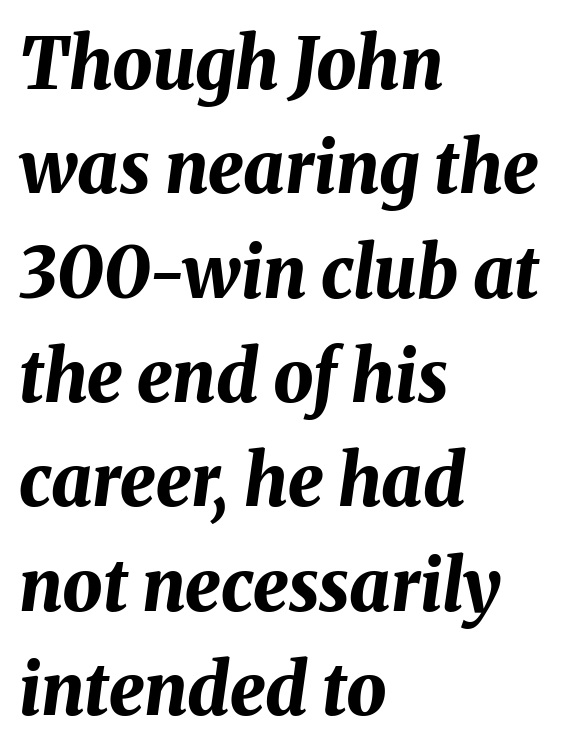
The setting favours the left margin, as ordinary paragraphs usually do. Style check: oblique. Each row of text sits above clean, open space. These lines are rendered in a variable-pitch font. Notice how thick the strokes are: this is what a full bold looks like. Baseline-to-baseline distance is the conventional proportion of letter height.
